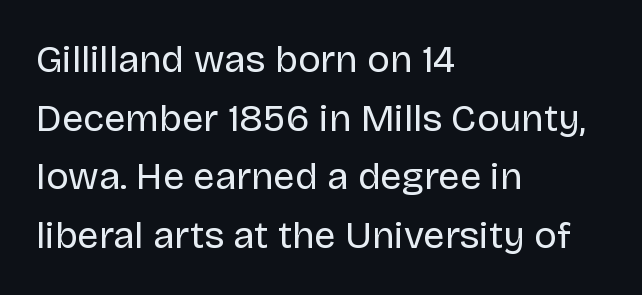
Compared with typical body copy, the letter spacing here is the same. Observe the absence of serifs on each vertical stroke in this sample. The strip under each line holds only bare page. The font sits on the lighter half of the weight spectrum, regular included. Vertical spacing — default. You could not count columns in this text — the font is proportionally spaced.
